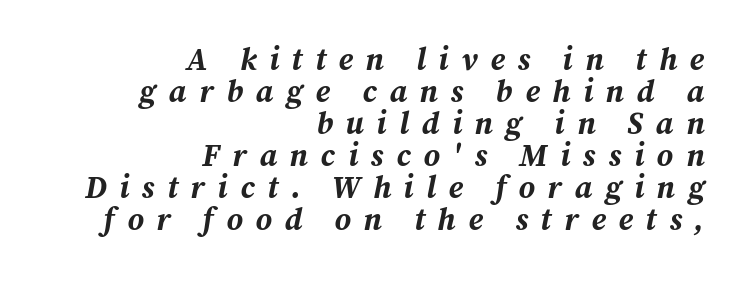
The image shows 31 px bold type, italic (leaning right); set right-aligned, tight line spacing (1.03x), unusually wide letter spacing (+0.41 em), not underlined; medium stroke contrast and a medium x-height.
